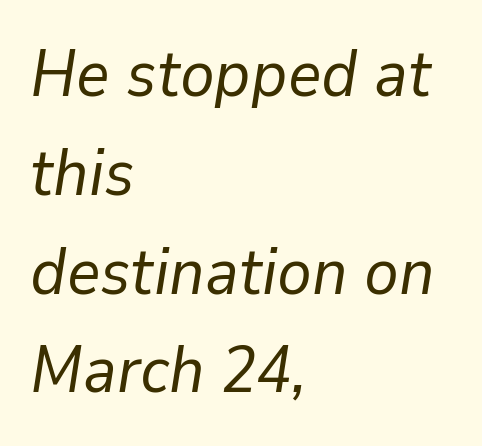
Q: Is the text bold? A: No.
Q: Is the text italic (slanted)? A: Yes, it leans right by about 9 degrees.
Q: Is the text underlined? A: No.
Q: How is the paragraph aligned? A: Left-aligned.
Q: Is the spacing between letters normal or unusually wide? A: Normal.
Q: Is the spacing between lines tight, normal or loose? A: Normal.
Q: Width (condensed, normal, or wide)? A: Normal.
Q: Stroke contrast? A: Low.
Q: x-height? A: Medium.
Q: Monospaced? A: No.
